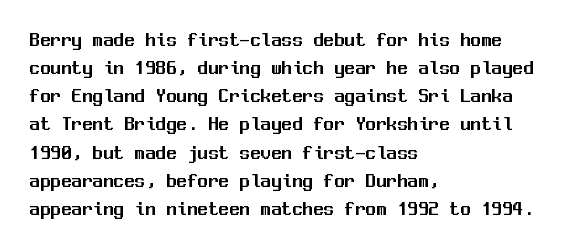
Q: Is the text italic (slanted)? A: No, it is upright.
Q: Is the text underlined? A: No.
Q: How is the paragraph aligned? A: Left-aligned.
Q: Is the spacing between letters normal or unusually wide? A: Normal.
Q: Is the spacing between lines tight, normal or loose? A: Normal.
